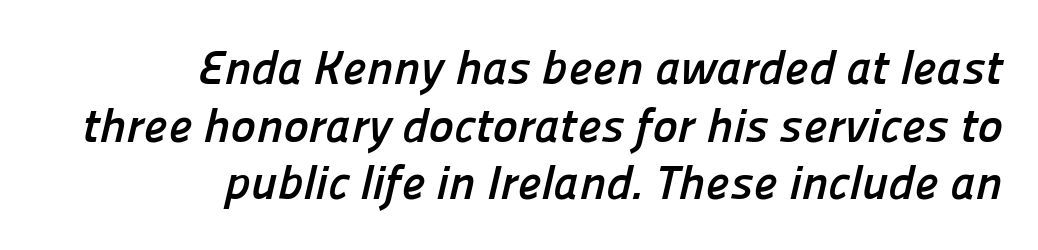
{"serif": "no", "bold": "yes", "weight": "semibold", "width": "normal", "stroke_contrast": "low", "x_height": "medium", "monospaced": "no", "underline": "no", "align": "right", "line_spacing_ratio": 1.2, "letter_spacing": "normal", "letter_spacing_em": 0.0, "glyph_px": 48}
